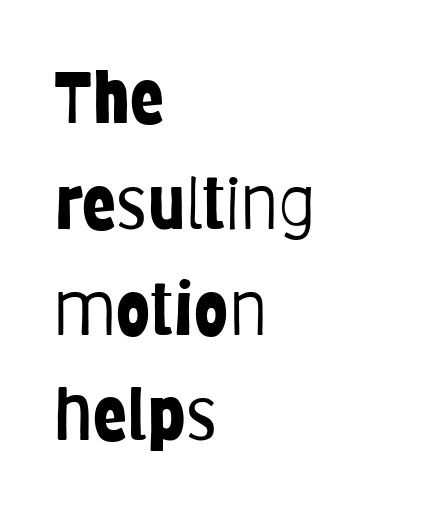
{"serif": "no", "italic": "no", "bold": "no", "weight": "light", "width": "condensed", "stroke_contrast": "low", "x_height": "large", "monospaced": "no", "underline": "no", "align": "left", "line_spacing": "normal", "line_spacing_ratio": 1.49, "letter_spacing": "normal", "letter_spacing_em": 0.0, "glyph_px": 71}
